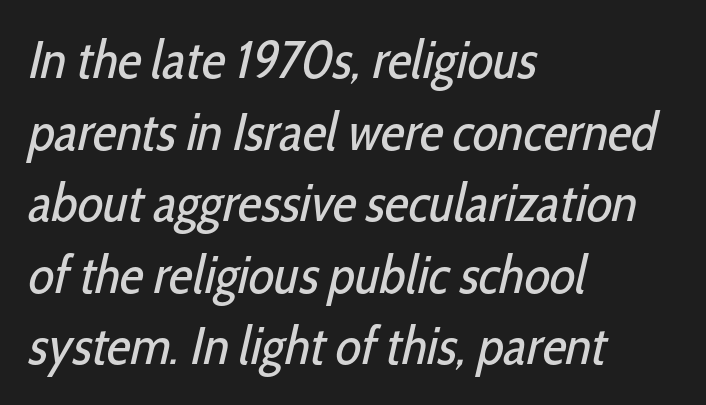
The image shows 53 px regular-weight, condensed sans-serif type; set left-aligned, normal line spacing (1.35x), normal letter spacing, not underlined; low stroke contrast and a medium x-height.
